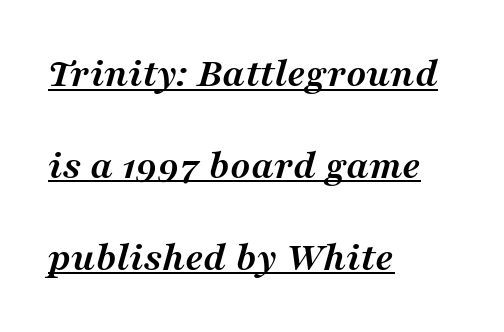
Default kerning and tracking; the words read as compact shapes. This sample is left-justified, so line endings fall wherever the words run out. Leading: increased. You can tell from the footed stems that serif type was used.
